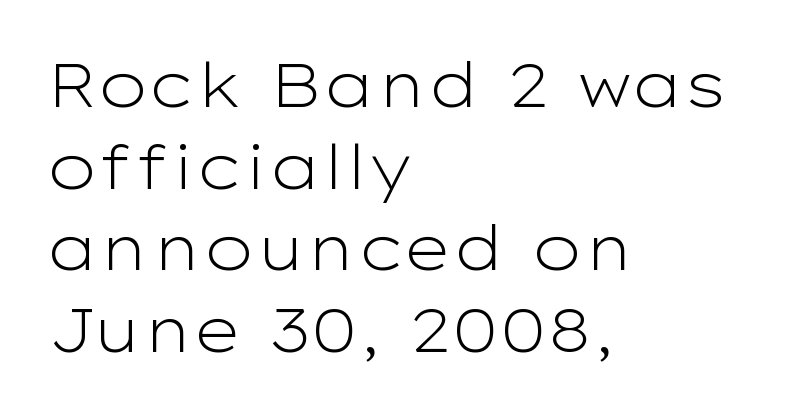
Q: Is the text bold? A: No.
Q: Is the text italic (slanted)? A: No, it is upright.
Q: Is the typeface a serif or a sans-serif typeface? A: Sans-serif.
Q: Is the text underlined? A: No.
Q: How is the paragraph aligned? A: Left-aligned.
Q: Is the spacing between letters normal or unusually wide? A: Normal.
Q: Is the spacing between lines tight, normal or loose? A: Normal.
Q: Width (condensed, normal, or wide)? A: Wide.
Q: Stroke contrast? A: Low.
Q: x-height? A: Medium.
Q: Monospaced? A: No.
